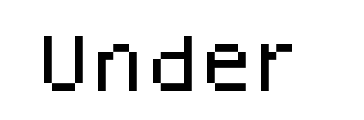
Q: Is the text italic (slanted)? A: No, it is upright.
Q: Is the typeface a serif or a sans-serif typeface? A: Sans-serif.
Q: Is the text underlined? A: No.
Q: Is the spacing between letters normal or unusually wide? A: Normal.
Q: Width (condensed, normal, or wide)? A: Normal.
Q: Stroke contrast? A: Low.
Q: x-height? A: Large.
Q: Monospaced? A: No.
